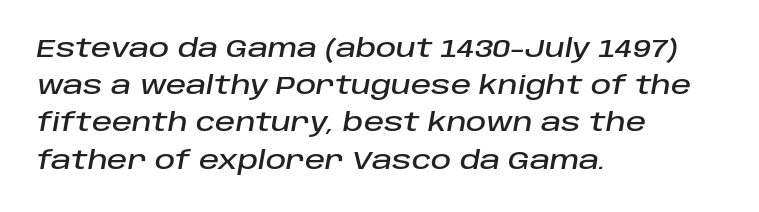
{"italic": "yes", "lean": "right", "slant_degrees": 10, "underline": "no", "align": "left", "line_spacing": "normal", "line_spacing_ratio": 1.49, "letter_spacing": "normal", "letter_spacing_em": 0.0, "glyph_px": 25}
